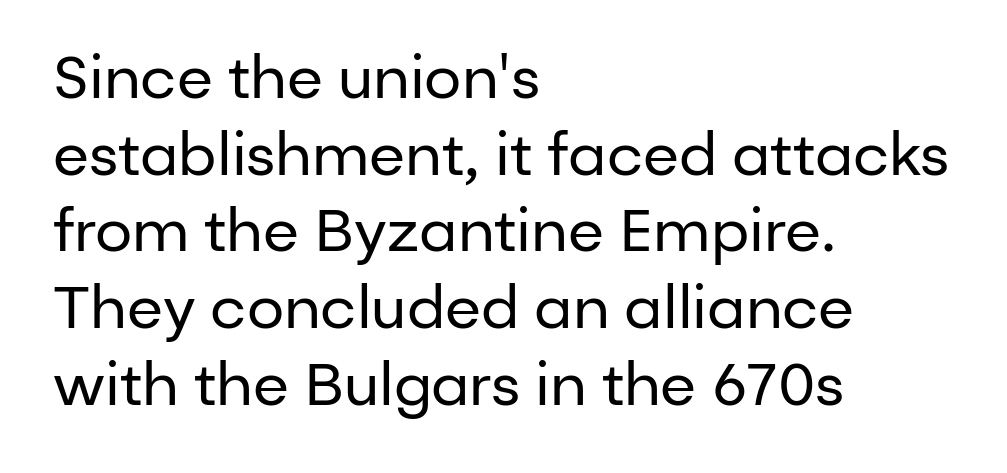
What kind of face is this? One without serifs — a sans. The designer left line spacing at the default. Descenders are the only things crossing below the line. The ragged edge is on the right, which tells us the setting is flush left. Think standard paragraph weight, or any step lighter than that.
